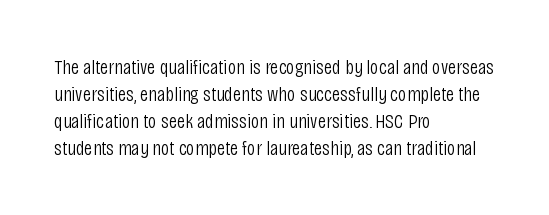
These lines keep a tight, regular rhythm from letter to letter. The rows are spaced the way most documents space them. Nothing heavy about these letters — not bold at all. A roman cut, with each character standing at attention. Check under the words: just untouched page. All the whitespace from short lines collects on the right.
